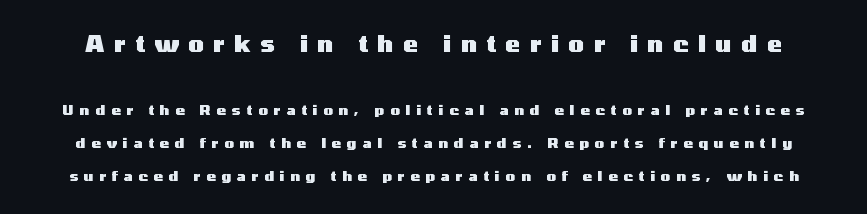
The image shows 23 px bold type, upright; set loose line spacing (2.35x), unusually wide letter spacing (+0.41 em), not underlined; the first (top) block is 1.64x larger.
